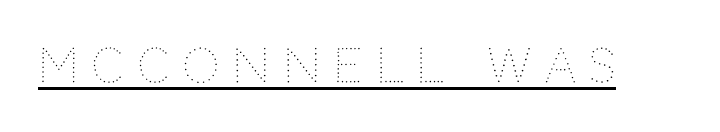
The image shows 47 px thin type, upright; set unusually wide letter spacing (+0.27 em), underlined; medium stroke contrast and a large x-height.
